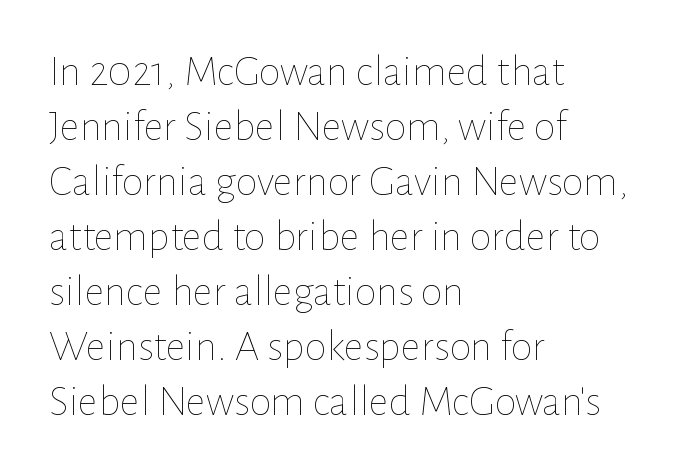
Honestly, the row spacing looks completely unremarkable. The font sits on the lighter half of the weight spectrum, regular included. Upright lettering throughout. The letters advance in unequal steps, a hallmark of proportional type.
